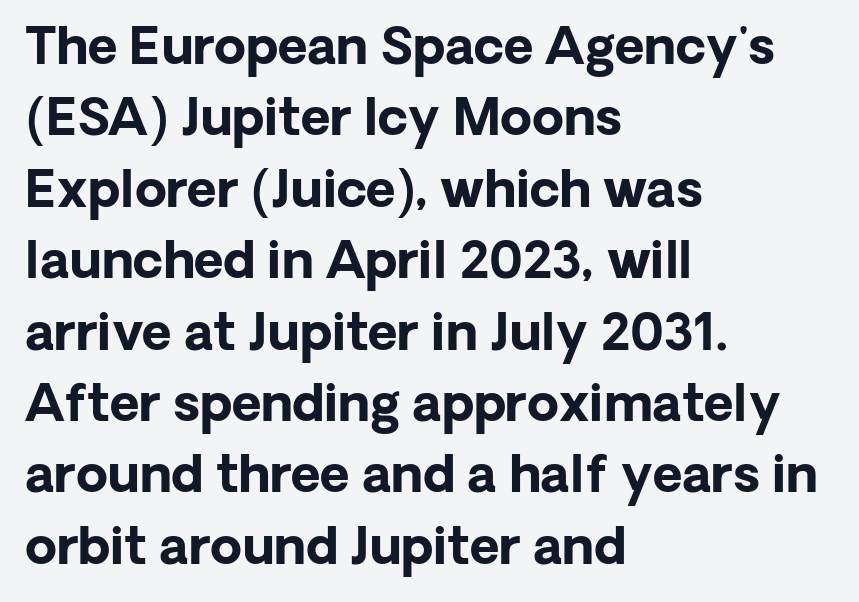
Q: Is the text bold? A: Yes.
Q: Is the text italic (slanted)? A: No, it is upright.
Q: Is the typeface a serif or a sans-serif typeface? A: Sans-serif.
Q: Is the text underlined? A: No.
Q: How is the paragraph aligned? A: Left-aligned.
Q: Is the spacing between letters normal or unusually wide? A: Normal.
Q: Is the spacing between lines tight, normal or loose? A: Normal.
Q: Width (condensed, normal, or wide)? A: Normal.
Q: Stroke contrast? A: Low.
Q: x-height? A: Medium.
Q: Monospaced? A: No.
